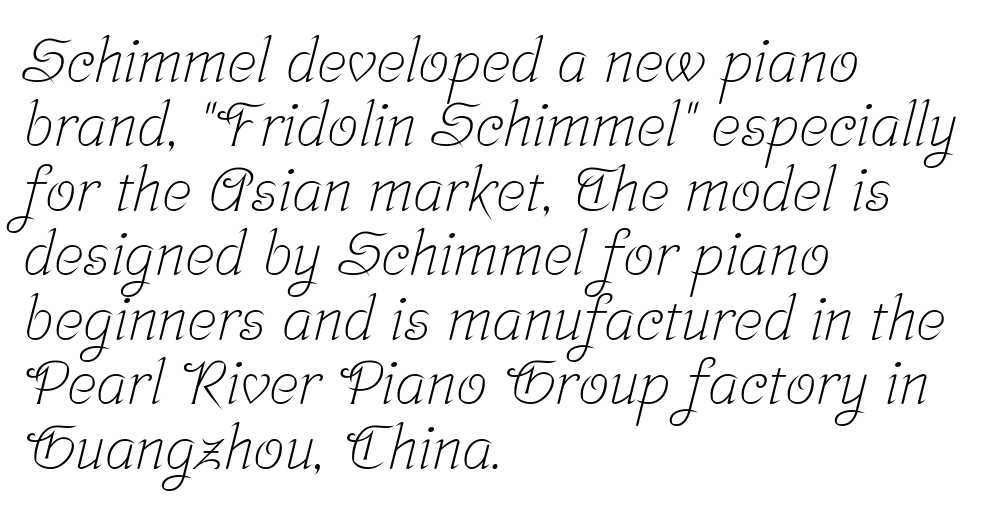
The image shows 62 px light, condensed serif type; set left-aligned, tight line spacing (1.04x), normal letter spacing, not underlined; low stroke contrast and a medium x-height.
